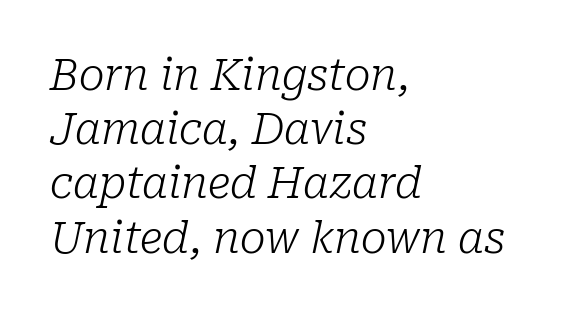
Q: Is the text bold? A: No.
Q: Is the text italic (slanted)? A: Yes, it leans right by about 10 degrees.
Q: Is the typeface a serif or a sans-serif typeface? A: Serif.
Q: Is the text underlined? A: No.
Q: How is the paragraph aligned? A: Left-aligned.
Q: Is the spacing between letters normal or unusually wide? A: Normal.
Q: Is the spacing between lines tight, normal or loose? A: Normal.
Q: Width (condensed, normal, or wide)? A: Normal.
Q: Stroke contrast? A: Low.
Q: x-height? A: Medium.
Q: Monospaced? A: No.
